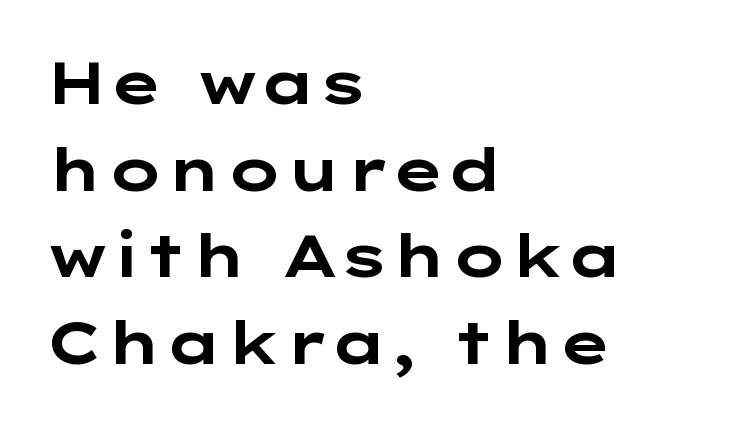
{"serif": "no", "italic": "no", "bold": "yes", "weight": "bold", "width": "wide", "stroke_contrast": "low", "x_height": "medium", "underline": "no", "align": "left", "line_spacing": "normal", "line_spacing_ratio": 1.47, "letter_spacing": "normal", "letter_spacing_em": 0.0, "glyph_px": 59}
